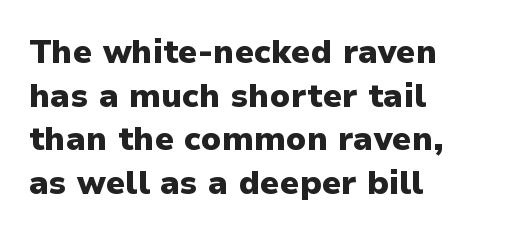
{"serif": "no", "italic": "no", "bold": "yes", "weight": "heavy", "width": "normal", "stroke_contrast": "low", "x_height": "medium", "monospaced": "no", "underline": "no", "align": "left", "line_spacing": "normal", "line_spacing_ratio": 1.32, "letter_spacing": "normal", "letter_spacing_em": 0.0, "glyph_px": 33}
